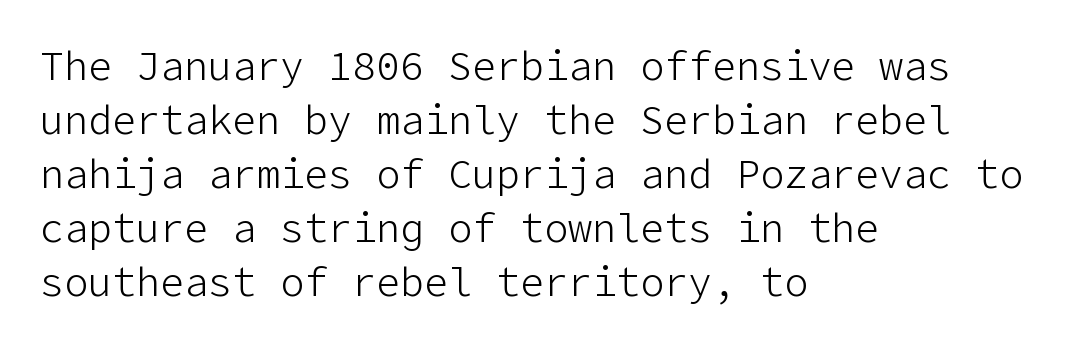
Q: Is the text bold? A: No.
Q: Is the text italic (slanted)? A: No, it is upright.
Q: Is the typeface a serif or a sans-serif typeface? A: Sans-serif.
Q: Is the text underlined? A: No.
Q: How is the paragraph aligned? A: Left-aligned.
Q: Is the spacing between letters normal or unusually wide? A: Normal.
Q: Is the spacing between lines tight, normal or loose? A: Normal.
Q: Width (condensed, normal, or wide)? A: Normal.
Q: Stroke contrast? A: Low.
Q: x-height? A: Medium.
